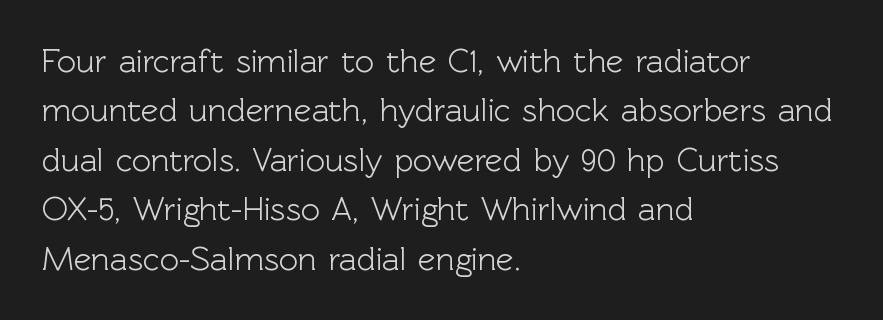
The axis of the letterforms is exactly vertical. The strip under each line holds only bare page. The characters display no serif detailing; their extremities are plain. You could call the tracking neutral — neither tight nor loose. The space between consecutive lines is moderate.
